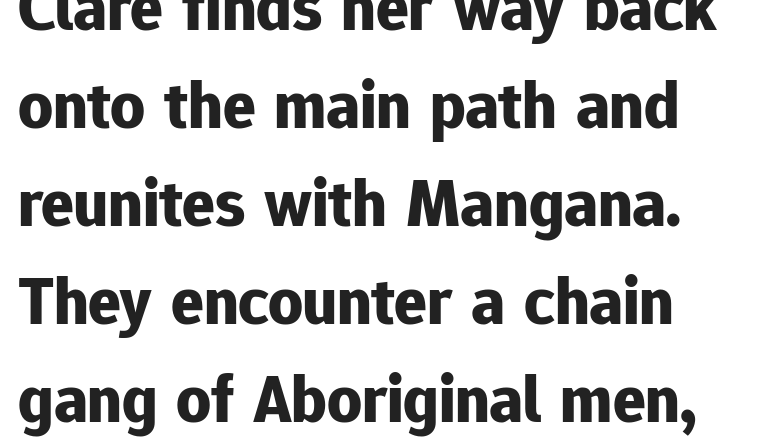
{"serif": "no", "italic": "no", "bold": "yes", "weight": "bold", "width": "normal", "stroke_contrast": "low", "x_height": "medium", "monospaced": "no", "underline": "no", "align": "left", "line_spacing": "normal", "line_spacing_ratio": 1.44, "letter_spacing": "normal", "letter_spacing_em": 0.0, "glyph_px": 68}
